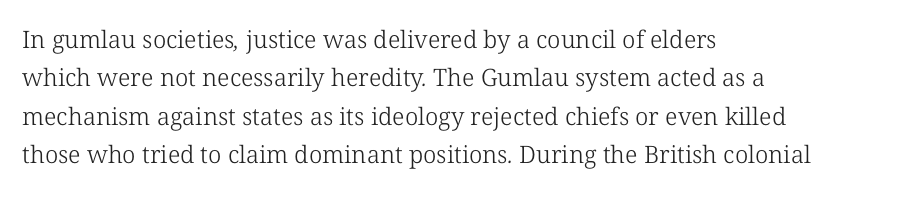
{"bold": "no", "underline": "no", "align": "left", "line_spacing": "normal", "line_spacing_ratio": 1.6, "letter_spacing": "normal", "letter_spacing_em": 0.0, "glyph_px": 24}
